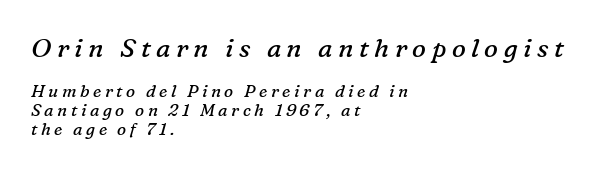
Q: Is the text bold? A: No.
Q: Is the text italic (slanted)? A: Yes, it leans right by about 16 degrees.
Q: Is the text underlined? A: No.
Q: How is the paragraph aligned? A: Left-aligned.
Q: Is the spacing between letters normal or unusually wide? A: Unusually wide.
Q: Is the spacing between lines tight, normal or loose? A: Tight.
Q: Which block of text is set in a larger size, the first (top) or the second (bottom)? A: The first (top) one.
